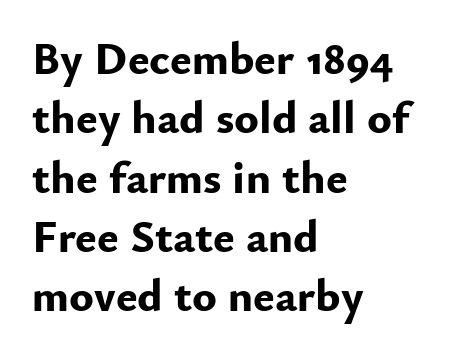
{"serif": "no", "italic": "no", "bold": "yes", "weight": "bold", "width": "normal", "stroke_contrast": "low", "x_height": "small", "monospaced": "no", "underline": "no", "align": "left", "line_spacing": "normal", "line_spacing_ratio": 1.29, "letter_spacing": "normal", "letter_spacing_em": 0.0, "glyph_px": 46}
